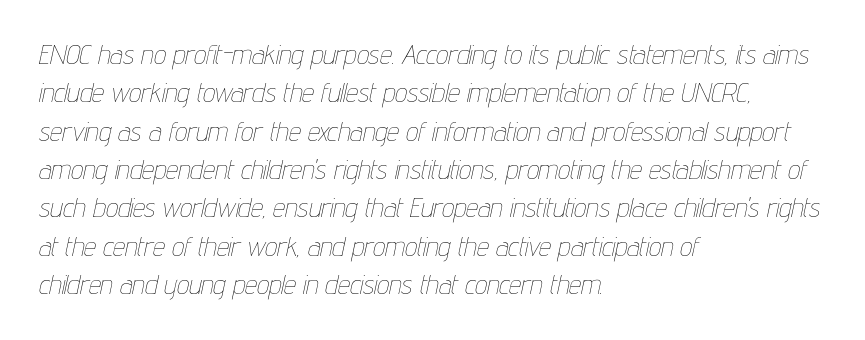
The image shows 27 px text type, italic (leaning right); set left-aligned, normal line spacing (1.42x), normal letter spacing, not underlined.
